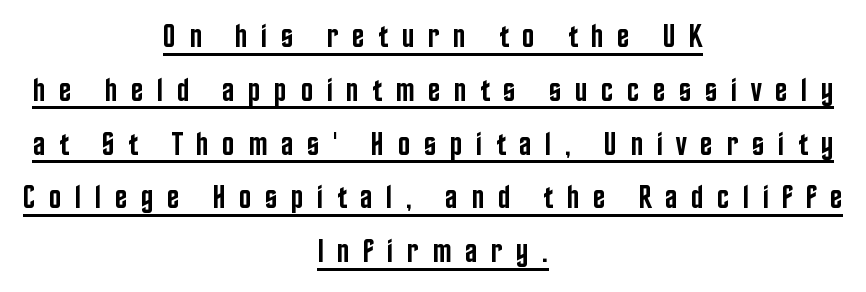
{"serif": "no", "italic": "no", "bold": "semi", "weight": "semibold", "width": "condensed", "stroke_contrast": "low", "x_height": "large", "monospaced": "no", "underline": "yes", "align": "center", "line_spacing": "normal", "line_spacing_ratio": 1.63, "letter_spacing": "wide", "letter_spacing_em": 0.41, "glyph_px": 33}
